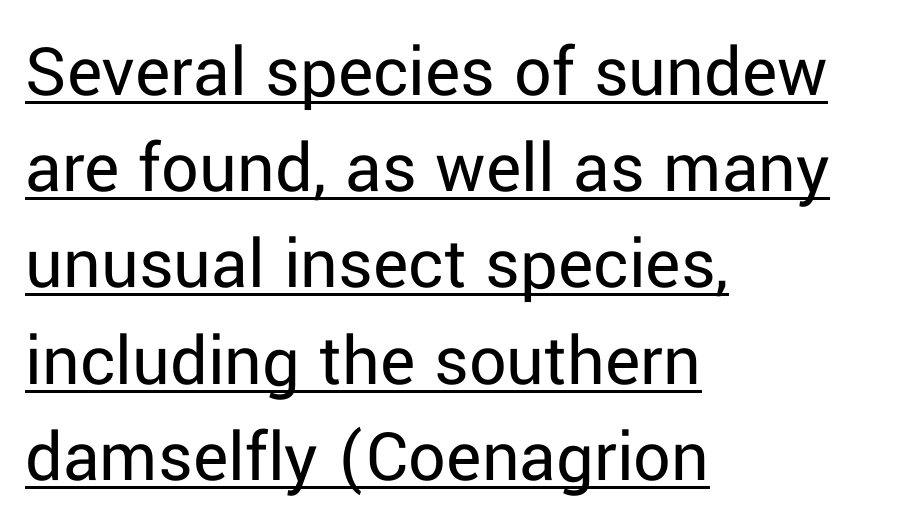
{"serif": "no", "italic": "no", "bold": "no", "weight": "regular", "width": "normal", "stroke_contrast": "low", "x_height": "medium", "monospaced": "no", "underline": "yes", "align": "left", "line_spacing": "normal", "line_spacing_ratio": 1.3, "letter_spacing": "normal", "letter_spacing_em": 0.0, "glyph_px": 74}
